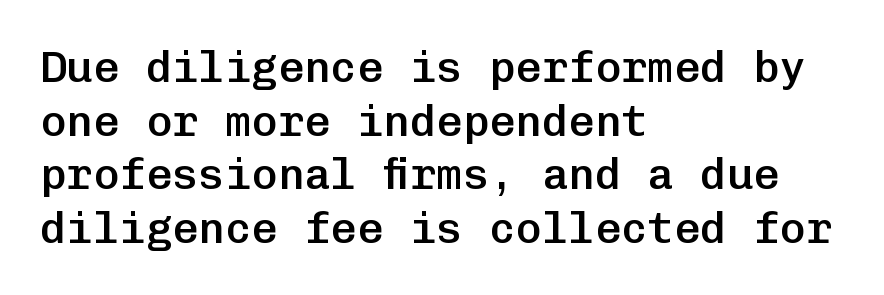
The image shows 44 px semibold sans-serif type, upright, monospaced; set left-aligned, line spacing 1.22x, normal letter spacing, not underlined; low stroke contrast and a medium x-height.
